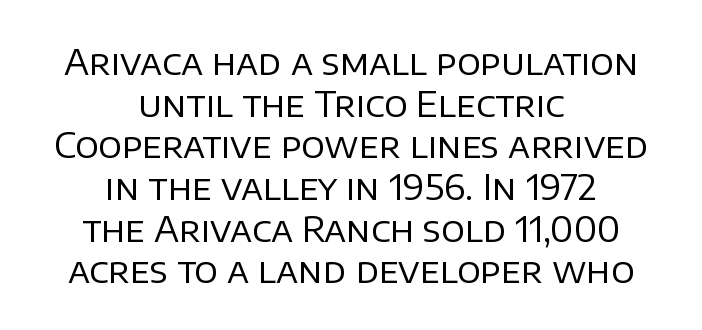
Q: Is the text bold? A: No.
Q: Is the text italic (slanted)? A: No, it is upright.
Q: Is the typeface a serif or a sans-serif typeface? A: Sans-serif.
Q: Is the text underlined? A: No.
Q: How is the paragraph aligned? A: Centered.
Q: Is the spacing between letters normal or unusually wide? A: Normal.
Q: Width (condensed, normal, or wide)? A: Normal.
Q: Stroke contrast? A: Low.
Q: x-height? A: Large.
Q: Monospaced? A: No.
